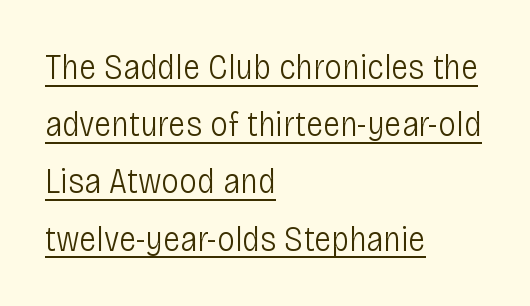
The image shows 36 px light, condensed sans-serif type, upright; set left-aligned, normal line spacing (1.59x), normal letter spacing, underlined; low stroke contrast and a large x-height.
